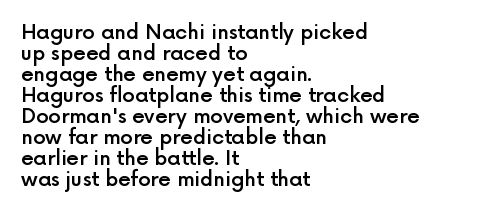
The image shows 20 px text type, upright; set left-aligned, tight line spacing (1.05x), normal letter spacing, not underlined.
